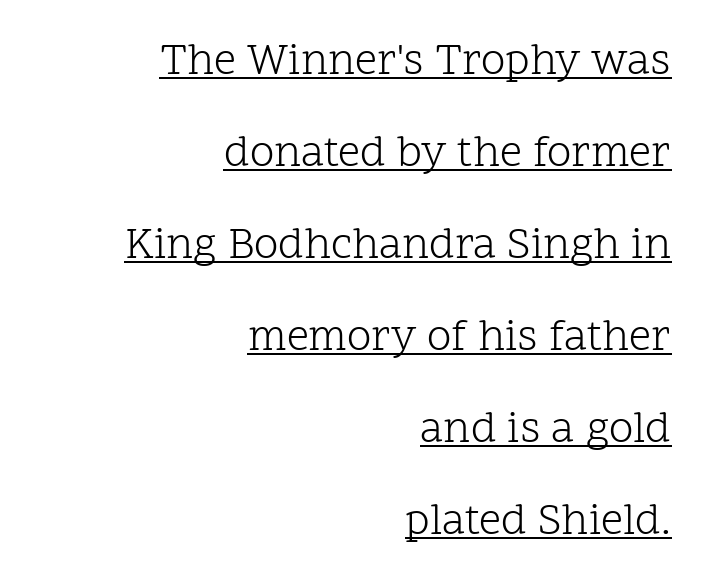
{"serif": "yes", "italic": "no", "bold": "no", "weight": "light", "width": "normal", "stroke_contrast": "low", "x_height": "medium", "monospaced": "no", "underline": "yes", "align": "right", "line_spacing": "loose", "line_spacing_ratio": 2.09, "letter_spacing": "normal", "letter_spacing_em": 0.0, "glyph_px": 44}
